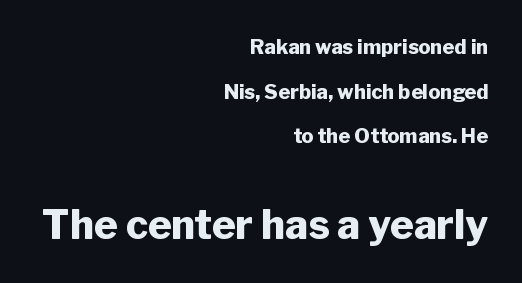
{"serif": "no", "italic": "no", "bold": "yes", "weight": "heavy", "width": "normal", "stroke_contrast": "low", "x_height": "medium", "monospaced": "no", "underline": "no", "align": "right", "line_spacing": "loose", "line_spacing_ratio": 2.23, "letter_spacing": "normal", "letter_spacing_em": 0.0, "larger_block": "second", "size_ratio": 2.0, "glyph_px": 40}
